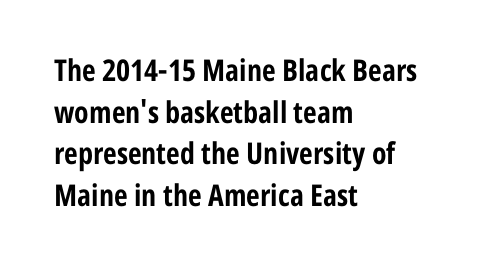
The image shows 30 px bold, condensed sans-serif type, upright; set left-aligned, normal line spacing (1.39x), normal letter spacing, not underlined; low stroke contrast and a medium x-height.
